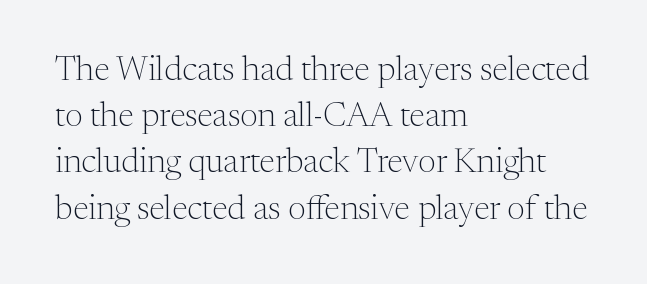
{"serif": "yes", "italic": "no", "bold": "no", "weight": "light", "width": "normal", "stroke_contrast": "medium", "x_height": "medium", "monospaced": "no", "underline": "no", "align": "left", "line_spacing": "normal", "line_spacing_ratio": 1.36, "letter_spacing": "normal", "letter_spacing_em": 0.0, "glyph_px": 34}
